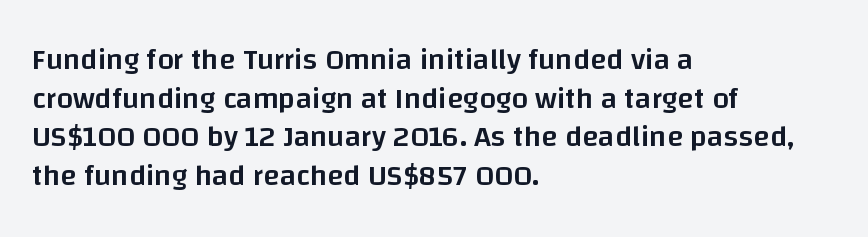
Q: Is the text bold? A: Semi-bold.
Q: Is the text italic (slanted)? A: No, it is upright.
Q: Is the typeface a serif or a sans-serif typeface? A: Sans-serif.
Q: Is the text underlined? A: No.
Q: How is the paragraph aligned? A: Left-aligned.
Q: Is the spacing between letters normal or unusually wide? A: Normal.
Q: Is the spacing between lines tight, normal or loose? A: Normal.
Q: Width (condensed, normal, or wide)? A: Normal.
Q: Stroke contrast? A: Low.
Q: x-height? A: Large.
Q: Monospaced? A: No.
